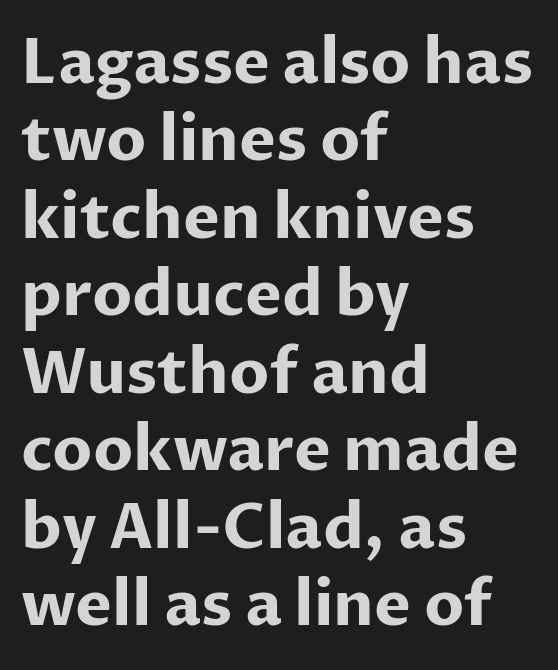
Each letter keeps its own natural width here, so spacing adapts to shape. Reading down the block, your eye returns to a fixed left position each line. This sample uses an upright cut, with every glyph sitting square on the baseline. Its strokes are broad and dark, the hallmark of bold type.
